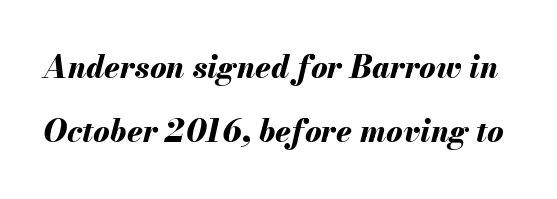
Q: Is the text bold? A: Yes.
Q: Is the text italic (slanted)? A: Yes, it leans right by about 13 degrees.
Q: Is the text underlined? A: No.
Q: Is the spacing between letters normal or unusually wide? A: Normal.
Q: Is the spacing between lines tight, normal or loose? A: Loose.
Q: Width (condensed, normal, or wide)? A: Normal.
Q: Stroke contrast? A: Medium.
Q: x-height? A: Small.
Q: Monospaced? A: No.
